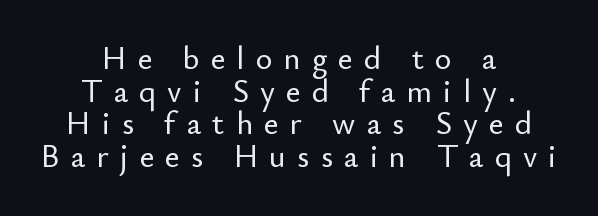
The image shows 32 px sans-serif type, upright; set centered, tight line spacing (1.02x), unusually wide letter spacing (+0.35 em), not underlined; low stroke contrast and a small x-height.
